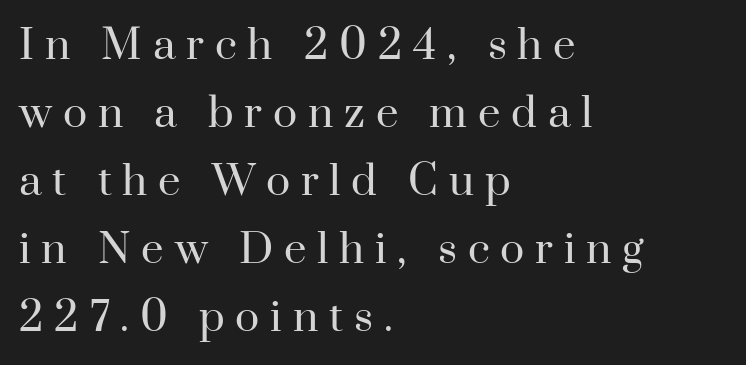
The image shows 40 px regular-weight serif type, upright; set left-aligned, normal line spacing (1.7x), unusually wide letter spacing (+0.27 em), not underlined; high stroke contrast and a small x-height.
